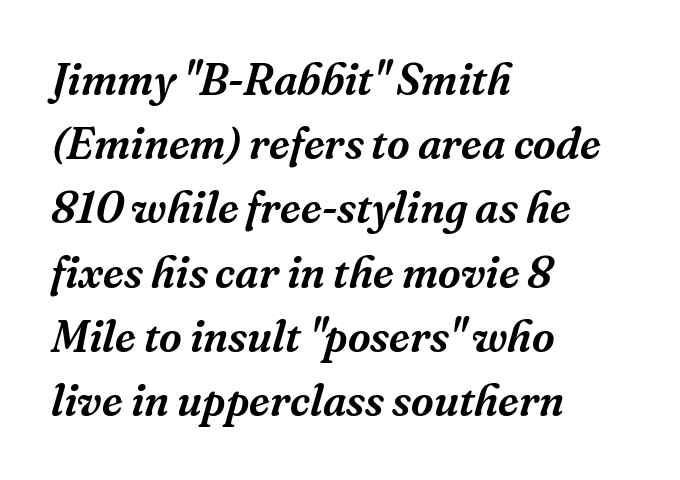
Q: Is the text italic (slanted)? A: Yes, it leans right by about 16 degrees.
Q: Is the typeface a serif or a sans-serif typeface? A: Serif.
Q: Is the text underlined? A: No.
Q: How is the paragraph aligned? A: Left-aligned.
Q: Is the spacing between letters normal or unusually wide? A: Normal.
Q: Is the spacing between lines tight, normal or loose? A: Normal.
Q: Width (condensed, normal, or wide)? A: Normal.
Q: Stroke contrast? A: Medium.
Q: x-height? A: Medium.
Q: Monospaced? A: No.
